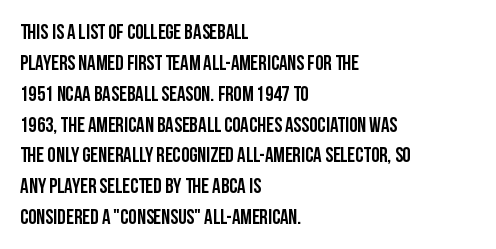
There is no visible air inserted between adjacent glyphs. Alignment: flush left. The words here are not underlined. The axis of the letterforms is exactly vertical. The designer left line spacing at the default.
